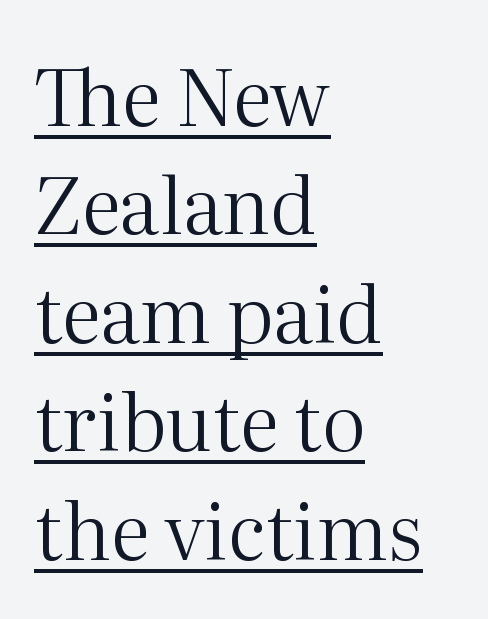
The image shows 78 px regular-weight serif type, upright; set left-aligned, normal line spacing (1.39x), normal letter spacing, underlined; medium stroke contrast and a medium x-height.
